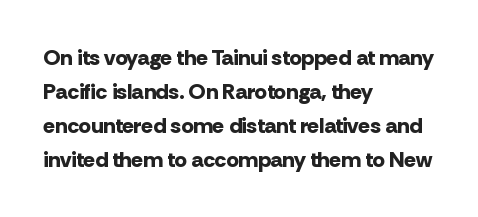
{"italic": "no", "bold": "yes", "underline": "no", "align": "left", "line_spacing": "normal", "line_spacing_ratio": 1.54, "letter_spacing": "normal", "letter_spacing_em": 0.0, "glyph_px": 22}
